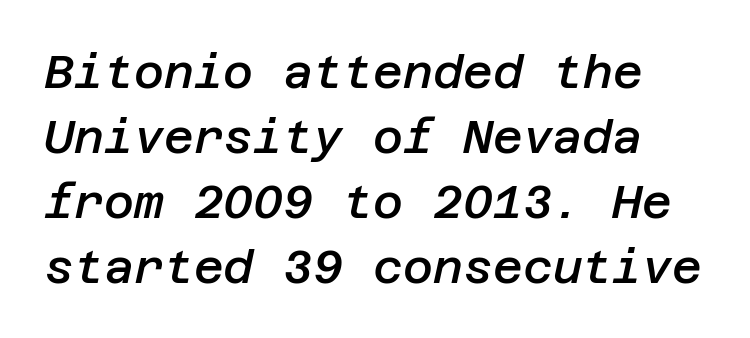
The letters sit at their default tracking, neither squeezed nor spread. The characters look somewhat weighty, a semibold short of true bold. Students, observe: this is what conventionally led text looks like. The gap between lines stays unmarked. The specimen reads as italic at a glance.
